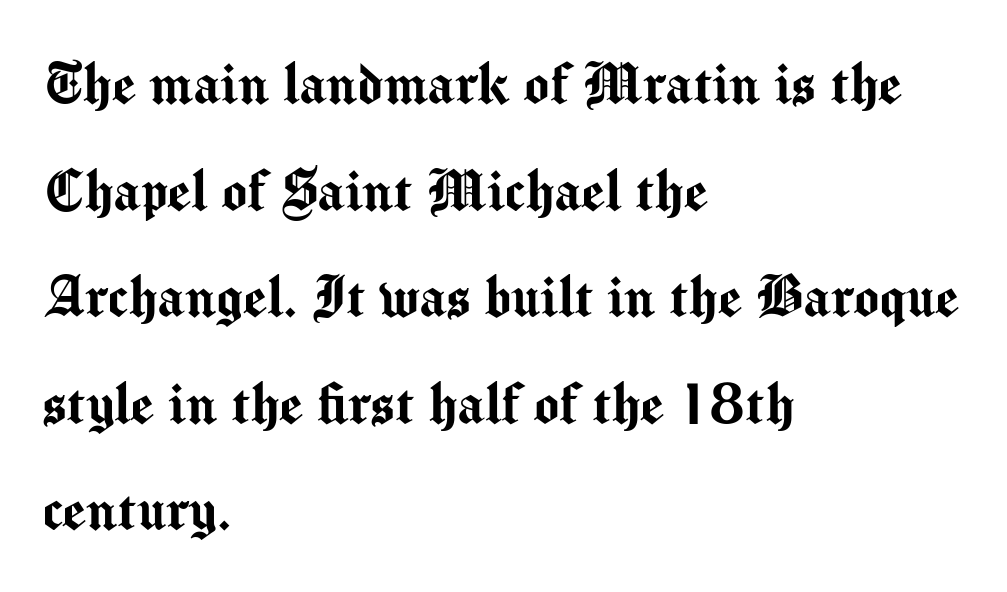
Q: Is the text italic (slanted)? A: No, it is upright.
Q: Is the typeface a serif or a sans-serif typeface? A: Sans-serif.
Q: Is the text underlined? A: No.
Q: How is the paragraph aligned? A: Left-aligned.
Q: Is the spacing between letters normal or unusually wide? A: Normal.
Q: Is the spacing between lines tight, normal or loose? A: Normal.
Q: Width (condensed, normal, or wide)? A: Normal.
Q: Stroke contrast? A: Medium.
Q: x-height? A: Medium.
Q: Monospaced? A: No.
